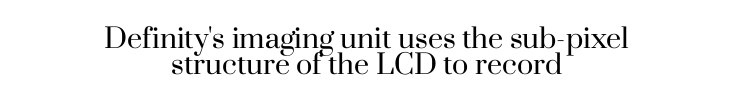
Q: Is the text bold? A: No.
Q: Is the text italic (slanted)? A: No, it is upright.
Q: Is the text underlined? A: No.
Q: How is the paragraph aligned? A: Centered.
Q: Is the spacing between letters normal or unusually wide? A: Normal.
Q: Is the spacing between lines tight, normal or loose? A: Tight.
